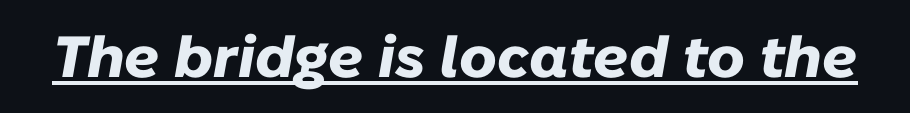
The image shows 58 px heavy type, italic (leaning right); set normal letter spacing, underlined; low stroke contrast and a medium x-height.
